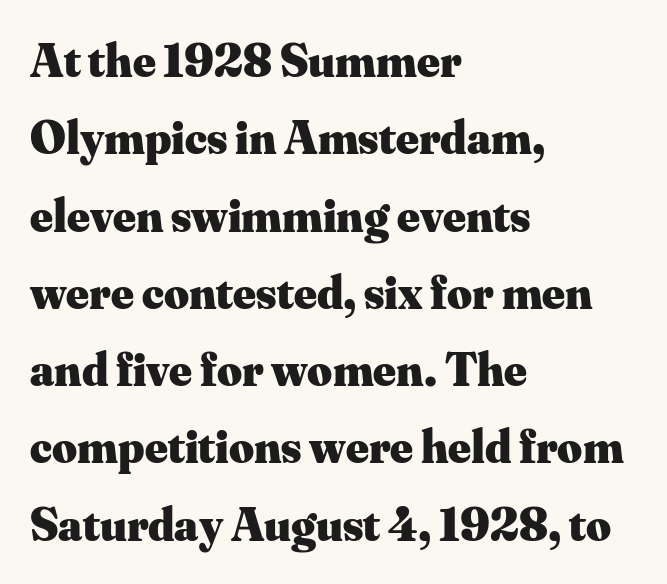
Q: Is the text bold? A: Yes.
Q: Is the text italic (slanted)? A: No, it is upright.
Q: Is the typeface a serif or a sans-serif typeface? A: Serif.
Q: Is the text underlined? A: No.
Q: How is the paragraph aligned? A: Left-aligned.
Q: Is the spacing between letters normal or unusually wide? A: Normal.
Q: Is the spacing between lines tight, normal or loose? A: Normal.
Q: Width (condensed, normal, or wide)? A: Normal.
Q: Stroke contrast? A: Medium.
Q: x-height? A: Small.
Q: Monospaced? A: No.
